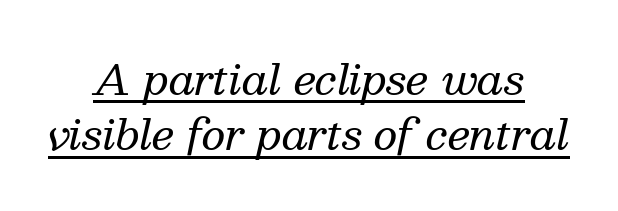
{"serif": "yes", "italic": "yes", "lean": "right", "slant_degrees": 13, "bold": "no", "weight": "regular", "width": "normal", "stroke_contrast": "medium", "x_height": "medium", "monospaced": "no", "underline": "yes", "align": "center", "line_spacing": "normal", "line_spacing_ratio": 1.32, "letter_spacing": "normal", "letter_spacing_em": 0.0, "glyph_px": 42}
